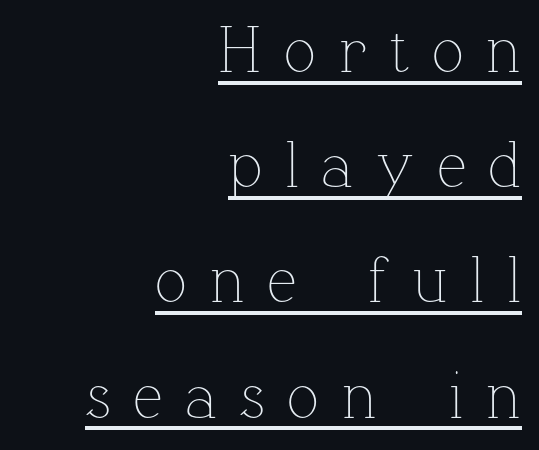
The image shows 67 px thin type, upright; set right-aligned, line spacing 1.72x, unusually wide letter spacing (+0.33 em), underlined; low stroke contrast and a medium x-height.
